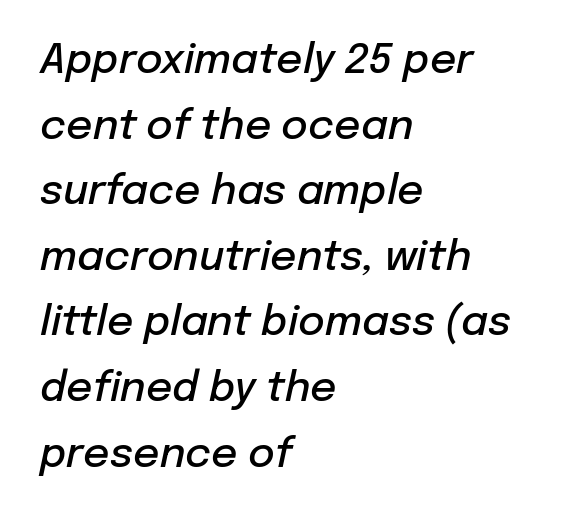
Q: Is the text bold? A: Semi-bold.
Q: Is the text italic (slanted)? A: Yes, it leans right by about 12 degrees.
Q: Is the text underlined? A: No.
Q: How is the paragraph aligned? A: Left-aligned.
Q: Is the spacing between letters normal or unusually wide? A: Normal.
Q: Is the spacing between lines tight, normal or loose? A: Normal.
Q: Width (condensed, normal, or wide)? A: Normal.
Q: Stroke contrast? A: Low.
Q: x-height? A: Medium.
Q: Monospaced? A: No.
